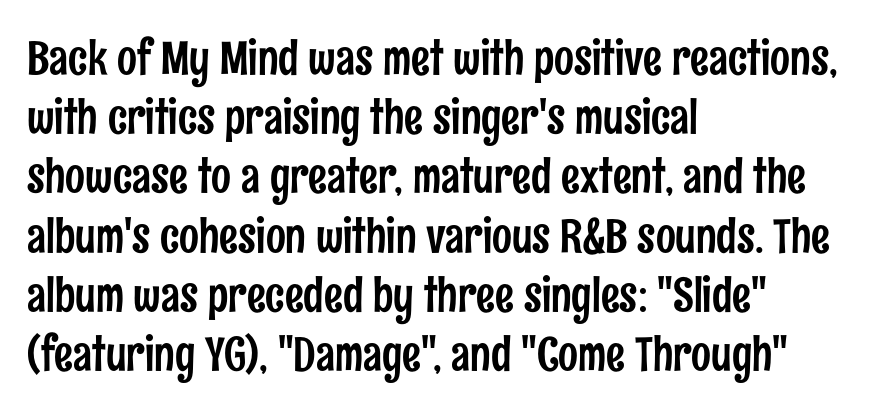
{"serif": "no", "italic": "no", "width": "condensed", "stroke_contrast": "low", "x_height": "medium", "monospaced": "no", "underline": "no", "align": "left", "line_spacing": "normal", "line_spacing_ratio": 1.26, "letter_spacing": "normal", "letter_spacing_em": 0.0, "glyph_px": 47}
